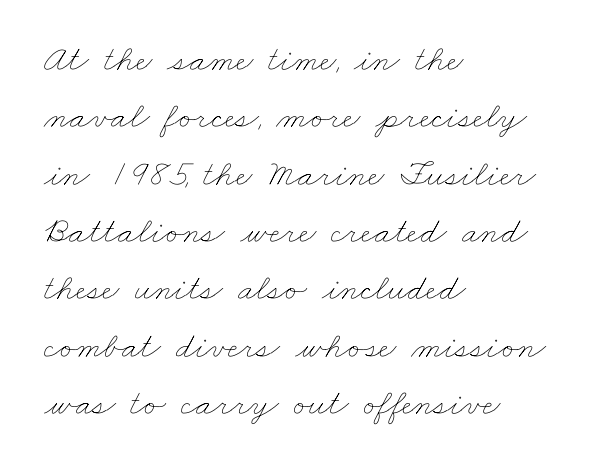
Q: Is the text bold? A: No.
Q: Is the text underlined? A: No.
Q: How is the paragraph aligned? A: Left-aligned.
Q: Is the spacing between letters normal or unusually wide? A: Normal.
Q: Is the spacing between lines tight, normal or loose? A: Normal.
Q: Width (condensed, normal, or wide)? A: Wide.
Q: Stroke contrast? A: Low.
Q: x-height? A: Small.
Q: Monospaced? A: No.
